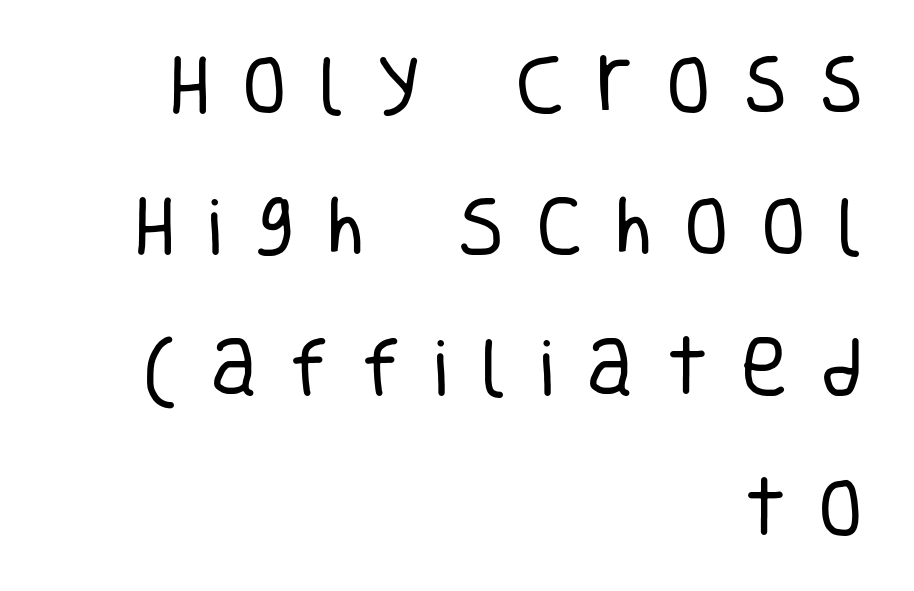
The image shows 65 px regular-weight, condensed sans-serif type, upright; set right-aligned, loose line spacing (2.17x), unusually wide letter spacing (+0.49 em), not underlined; low stroke contrast and a large x-height.
